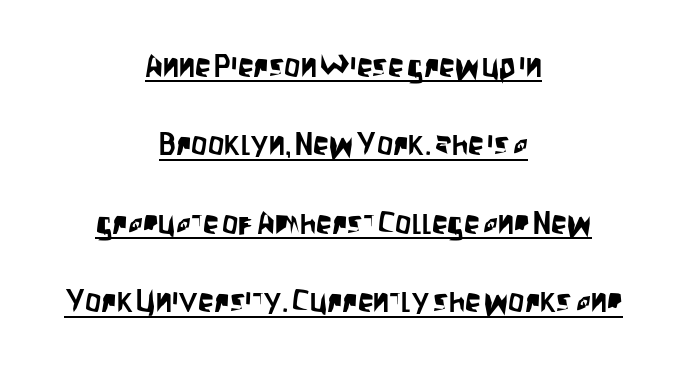
The image shows 32 px condensed sans-serif type, upright; set centered, loose line spacing (2.45x), normal letter spacing, underlined; low stroke contrast and a large x-height.
